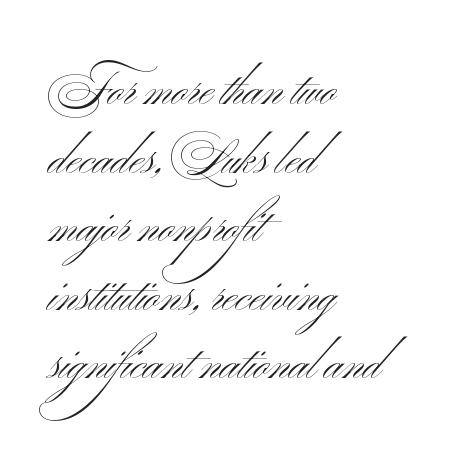
Q: Is the text bold? A: No.
Q: Is the text italic (slanted)? A: Yes.
Q: Is the typeface a serif or a sans-serif typeface? A: Sans-serif.
Q: Is the text underlined? A: No.
Q: How is the paragraph aligned? A: Left-aligned.
Q: Is the spacing between letters normal or unusually wide? A: Normal.
Q: Is the spacing between lines tight, normal or loose? A: Normal.
Q: Width (condensed, normal, or wide)? A: Wide.
Q: Stroke contrast? A: Medium.
Q: x-height? A: Small.
Q: Monospaced? A: No.
